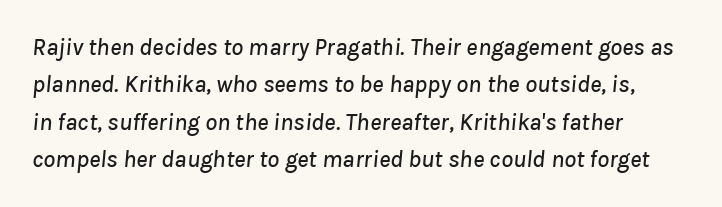
{"italic": "yes", "lean": "right", "slant_degrees": 8, "underline": "no", "align": "left", "line_spacing": "normal", "line_spacing_ratio": 1.56, "letter_spacing": "normal", "letter_spacing_em": 0.0, "glyph_px": 24}
